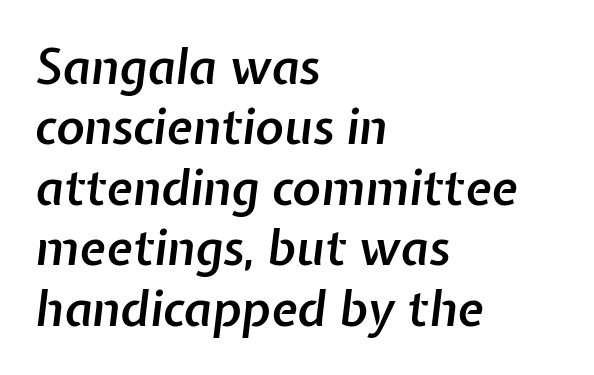
{"italic": "yes", "lean": "right", "slant_degrees": 7, "bold": "semi", "weight": "semibold", "width": "normal", "stroke_contrast": "low", "x_height": "medium", "monospaced": "no", "underline": "no", "align": "left", "line_spacing": "normal", "line_spacing_ratio": 1.26, "letter_spacing": "normal", "letter_spacing_em": 0.0, "glyph_px": 48}
